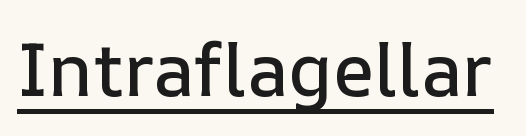
{"italic": "no", "width": "normal", "stroke_contrast": "low", "x_height": "medium", "monospaced": "no", "underline": "yes", "letter_spacing": "normal", "letter_spacing_em": 0.0, "glyph_px": 74}
